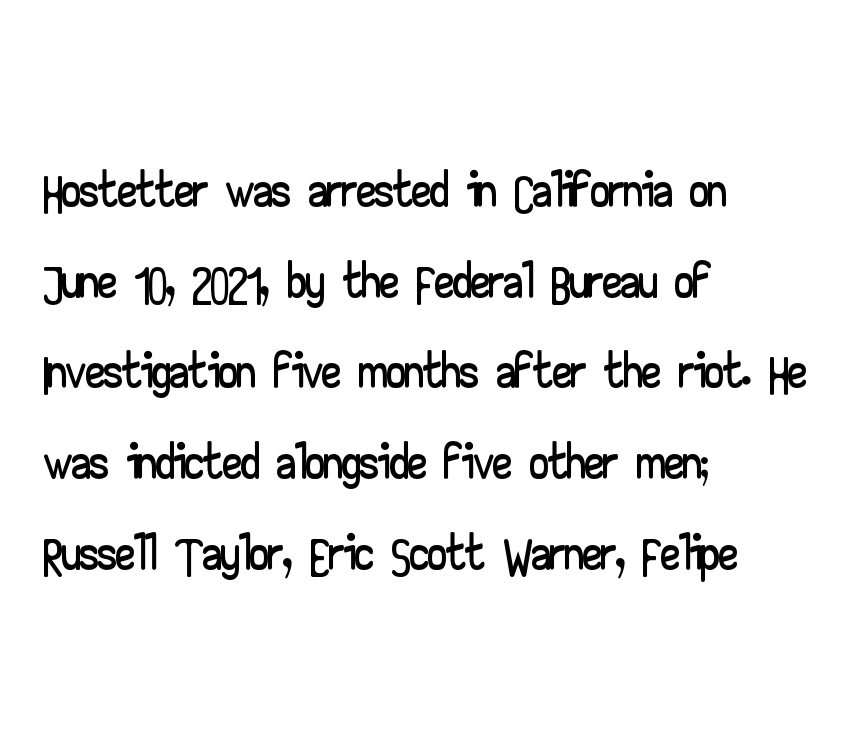
The image shows 75 px wide sans-serif type, upright; set left-aligned, line spacing 1.21x, normal letter spacing, not underlined; low stroke contrast and a small x-height.
